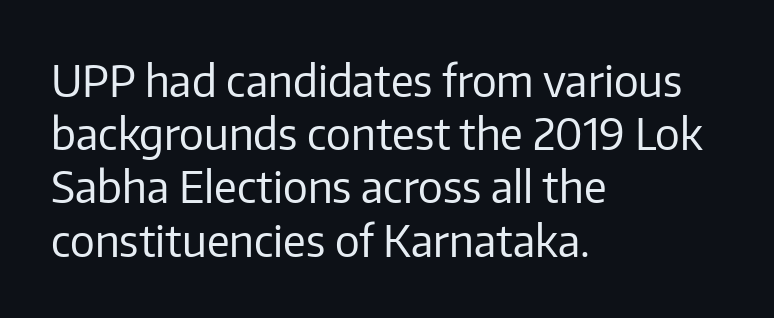
The image shows 44 px regular-weight sans-serif type, upright; set left-aligned, line spacing 1.21x, normal letter spacing, not underlined; low stroke contrast and a medium x-height.
